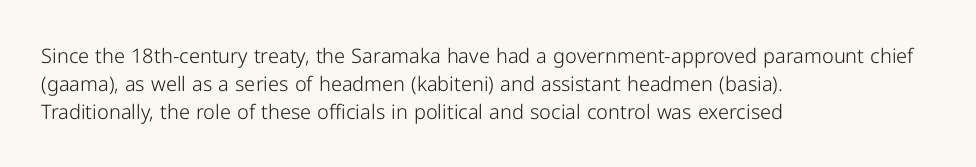
A roman cut, with each character standing at attention. Compared with a centered layout, this one pins lines to the left instead. Evenly set lines give the paragraph a standard silhouette. Heft: none added — not bold. The baseline area is clear.
